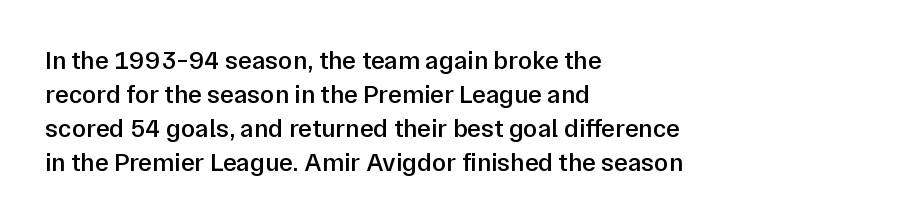
The image shows 26 px text type, upright; set left-aligned, normal line spacing (1.31x), normal letter spacing, not underlined.
